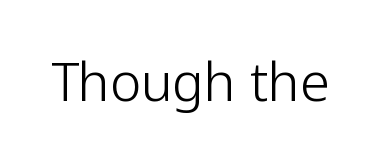
The image shows 53 px light sans-serif type, upright; set normal letter spacing, not underlined; low stroke contrast and a medium x-height.
